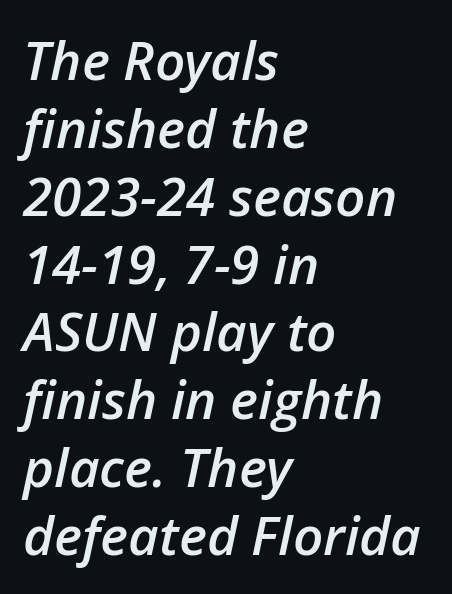
Q: Is the text bold? A: Semi-bold.
Q: Is the text italic (slanted)? A: Yes, it leans right by about 12 degrees.
Q: Is the text underlined? A: No.
Q: How is the paragraph aligned? A: Left-aligned.
Q: Is the spacing between letters normal or unusually wide? A: Normal.
Q: Is the spacing between lines tight, normal or loose? A: Normal.
Q: Width (condensed, normal, or wide)? A: Normal.
Q: Stroke contrast? A: Low.
Q: x-height? A: Medium.
Q: Monospaced? A: No.
